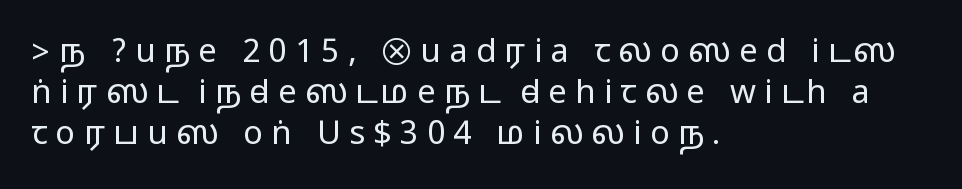
The image shows 33 px wide sans-serif type, upright; set left-aligned, line spacing 1.24x, unusually wide letter spacing (+0.25 em), not underlined; medium stroke contrast.
